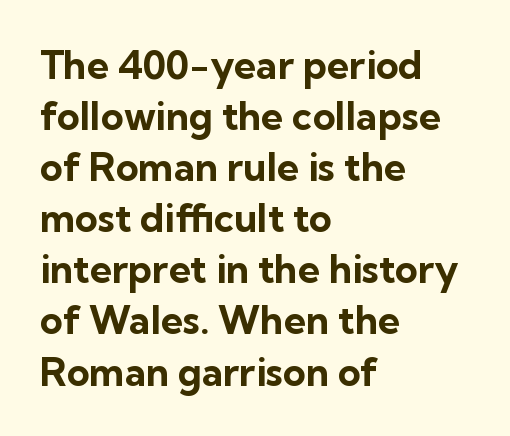
{"serif": "no", "italic": "no", "bold": "yes", "weight": "bold", "width": "normal", "stroke_contrast": "low", "x_height": "medium", "monospaced": "no", "underline": "no", "align": "left", "line_spacing": "normal", "line_spacing_ratio": 1.31, "letter_spacing": "normal", "letter_spacing_em": 0.0, "glyph_px": 39}
